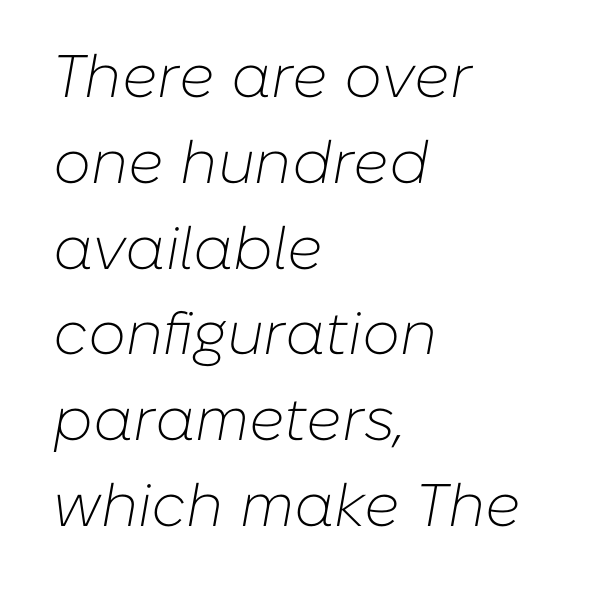
The rendering keeps characters at their native spacing. It's the slanting kind of type. The face used here is proportionally spaced, like ordinary book or web type. Regarding leading, the lines here are spaced in the standard way.
